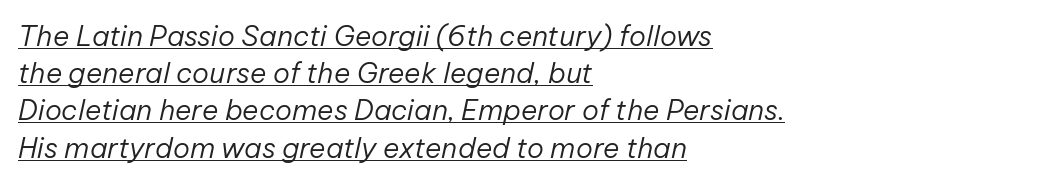
The image shows 28 px regular-weight type, italic (leaning right); set left-aligned, normal line spacing (1.33x), normal letter spacing, underlined; low stroke contrast and a medium x-height.
